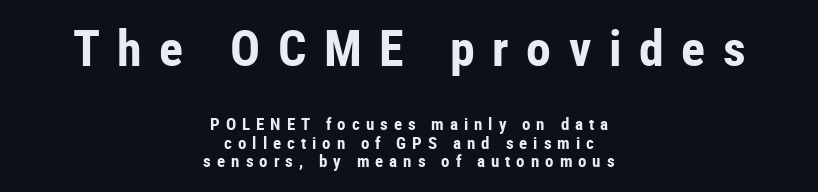
Q: Is the text bold? A: Yes.
Q: Is the text italic (slanted)? A: No, it is upright.
Q: Is the typeface a serif or a sans-serif typeface? A: Sans-serif.
Q: Is the text underlined? A: No.
Q: How is the paragraph aligned? A: Centered.
Q: Is the spacing between letters normal or unusually wide? A: Unusually wide.
Q: Is the spacing between lines tight, normal or loose? A: Tight.
Q: Which block of text is set in a larger size, the first (top) or the second (bottom)? A: The first (top) one.
Q: Width (condensed, normal, or wide)? A: Condensed.
Q: Stroke contrast? A: Low.
Q: x-height? A: Medium.
Q: Monospaced? A: No.
